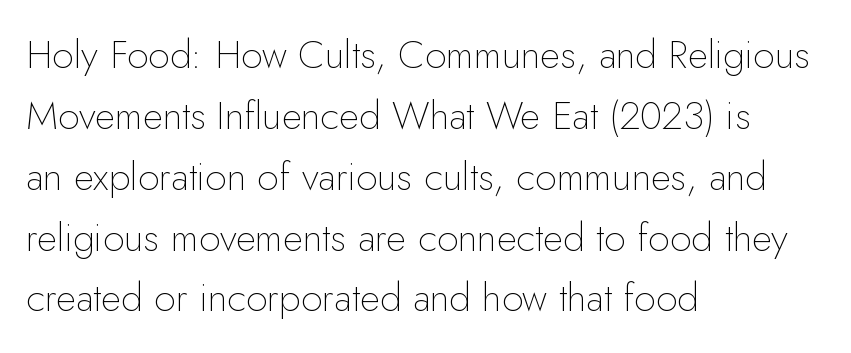
Q: Is the text bold? A: No.
Q: Is the text italic (slanted)? A: No, it is upright.
Q: Is the typeface a serif or a sans-serif typeface? A: Sans-serif.
Q: Is the text underlined? A: No.
Q: How is the paragraph aligned? A: Left-aligned.
Q: Is the spacing between letters normal or unusually wide? A: Normal.
Q: Is the spacing between lines tight, normal or loose? A: Normal.
Q: Width (condensed, normal, or wide)? A: Normal.
Q: Stroke contrast? A: Low.
Q: x-height? A: Small.
Q: Monospaced? A: No.
